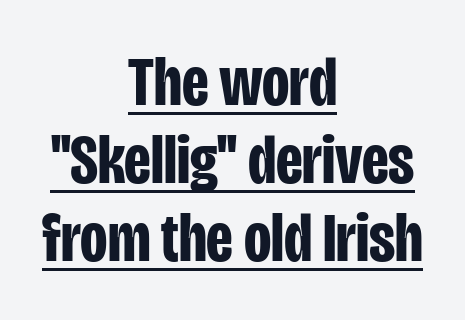
This sample uses an upright cut, with every glyph sitting square on the baseline. Are there feet on the stems? There aren't — it's a sans. Words appear dense and cohesive because spacing is normal. The compositor balanced each line on the midline.
